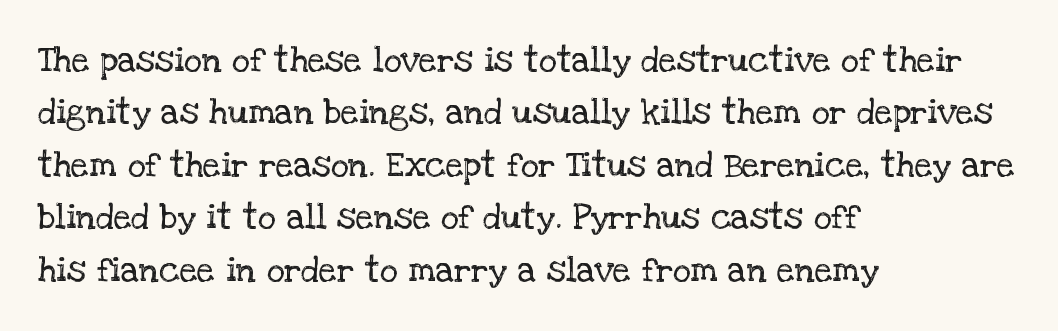
Horizontally, the lines are justified to the leading edge only. Looks like regular typesetting: each glyph gets only the width it needs. One glance says typical: line gaps are just what's usual. Yep, those are serifs on the letters. The font sits on the lighter half of the weight spectrum, regular included. Check the space under the baseline: it is left empty.
